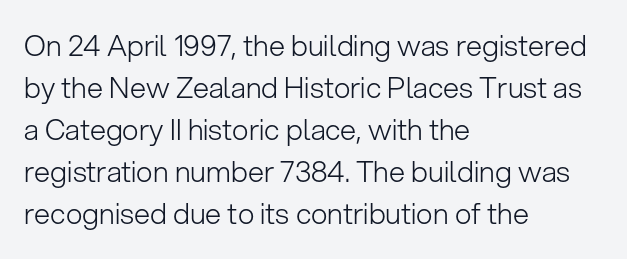
The image shows 29 px light sans-serif type, upright; set left-aligned, normal line spacing (1.45x), normal letter spacing, not underlined; low stroke contrast and a medium x-height.
